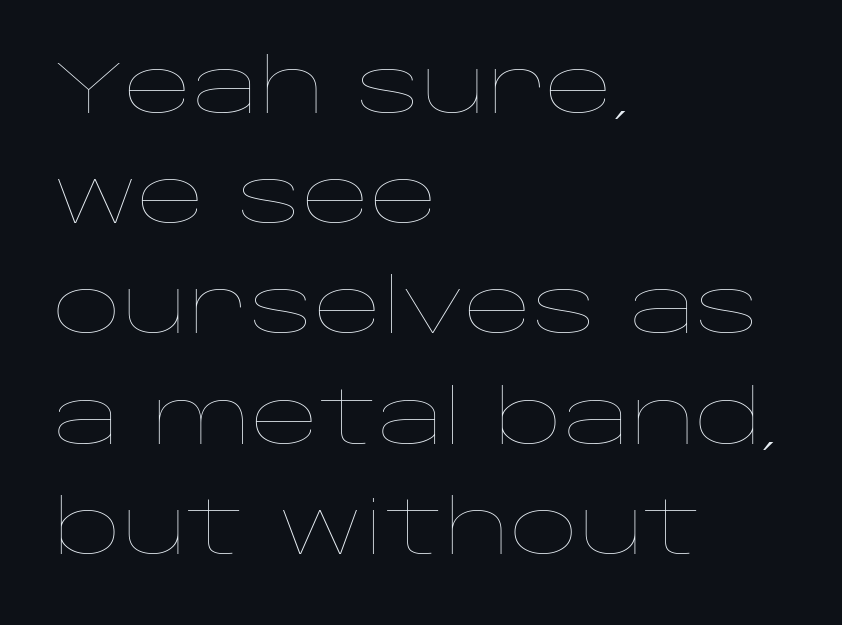
Regular leading. A typesetter would call this proportional, since set widths differ per character. Check the space under the baseline: it is left empty. This rendering leaves character spacing at its baseline value. Posture: vertical. The face looks like a standard text weight, possibly lighter.
